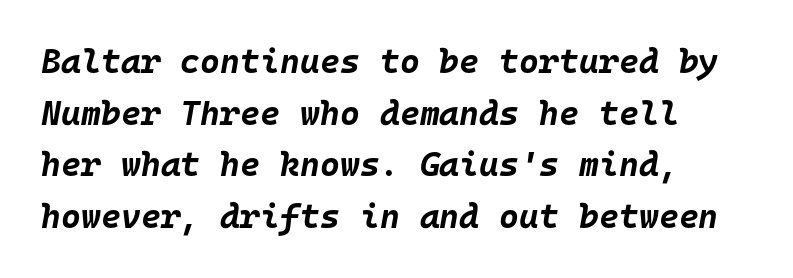
Typographic density is high because the face is bold. How would I describe the line gaps? Plain and ordinary. A typesetter would call this monospace, since all characters share one set width. The compositor pushed each line to the left boundary. In terms of posture, this sample is oblique. The zone under the glyphs is completely vacant.
